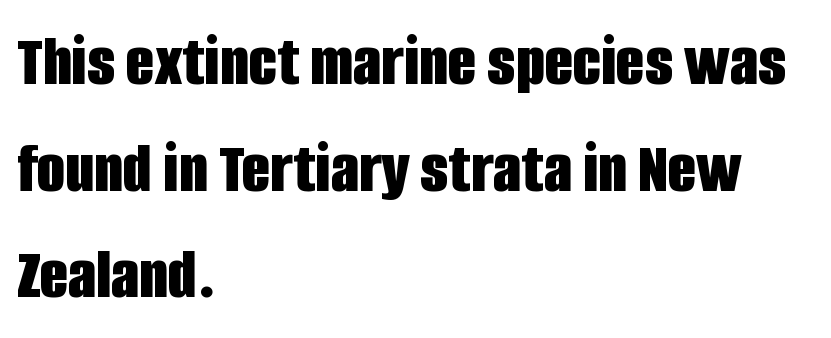
The image shows 74 px bold, condensed sans-serif type, upright; set left-aligned, normal line spacing (1.44x), normal letter spacing, not underlined; low stroke contrast and a large x-height.
